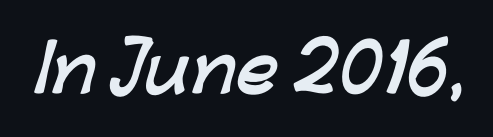
Here the glyphs are tracked normally, forming tight word shapes. Here the designer chose a conventional face with non-uniform glyph widths. Rule under the text: the space is simply empty. The font family rendered here belongs to the sans-serif group. The passage shown is emphatically bold.
